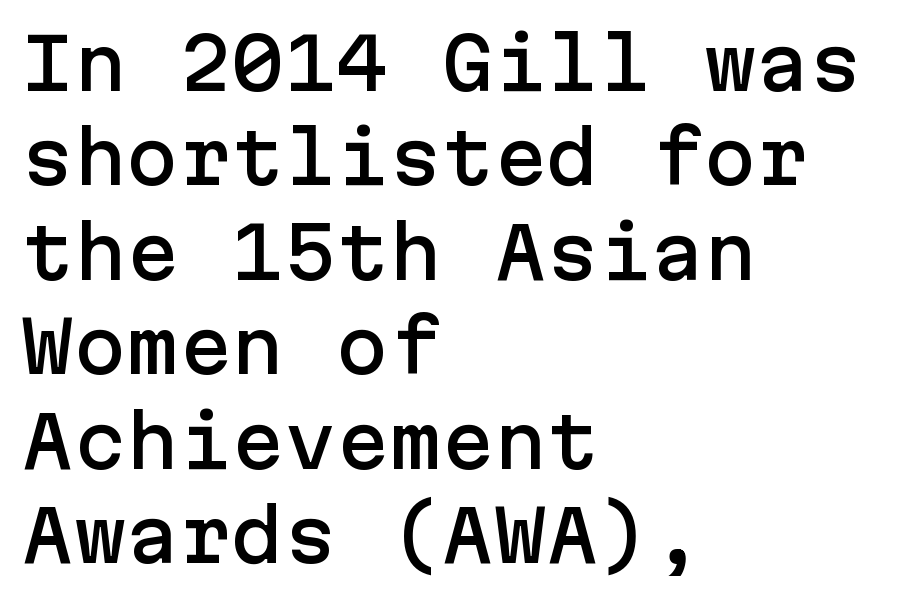
{"serif": "no", "italic": "no", "width": "normal", "stroke_contrast": "low", "x_height": "medium", "underline": "no", "align": "left", "line_spacing": "normal", "line_spacing_ratio": 1.35, "letter_spacing": "normal", "letter_spacing_em": 0.0, "glyph_px": 70}
